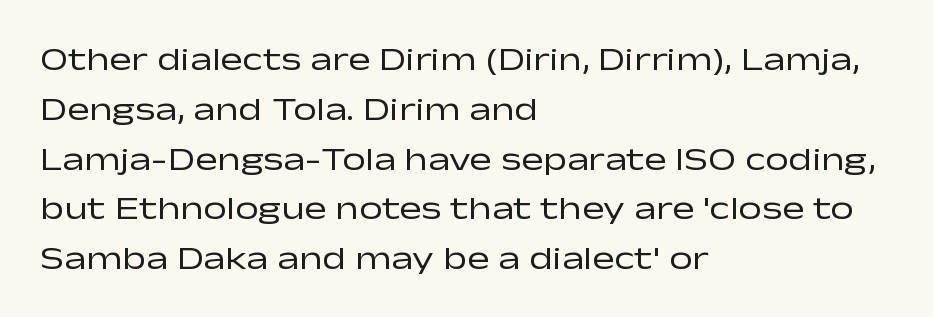
Q: Is the text bold? A: No.
Q: Is the text italic (slanted)? A: No, it is upright.
Q: Is the typeface a serif or a sans-serif typeface? A: Sans-serif.
Q: Is the text underlined? A: No.
Q: How is the paragraph aligned? A: Left-aligned.
Q: Is the spacing between letters normal or unusually wide? A: Normal.
Q: Is the spacing between lines tight, normal or loose? A: Normal.
Q: Width (condensed, normal, or wide)? A: Wide.
Q: Stroke contrast? A: Low.
Q: x-height? A: Medium.
Q: Monospaced? A: No.
